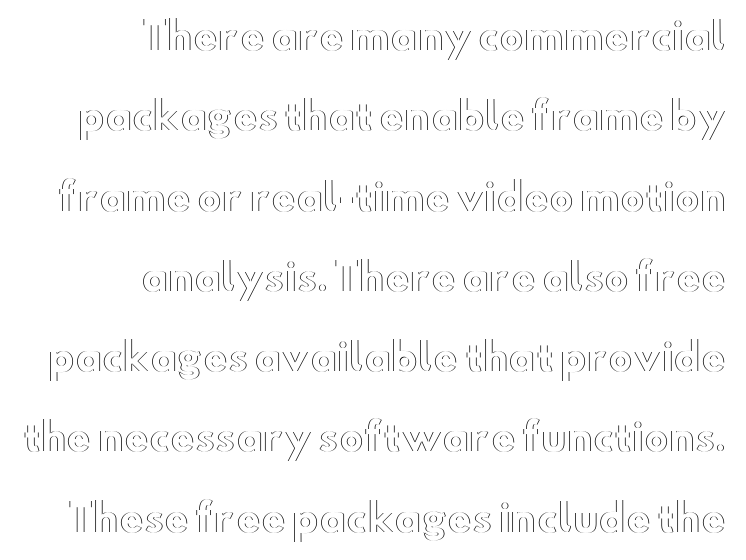
Notice the wide empty band between every row — that's loose leading. The rendering keeps characters at their native spacing. Every row of glyphs terminates at an identical x-position on the right. Nobody drew a line under any word here. Here the designer chose a conventional face with non-uniform glyph widths.
